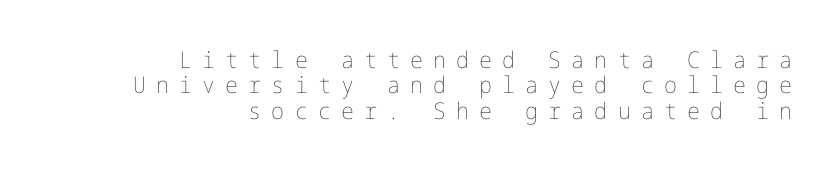
The image shows 23 px text type, upright; set right-aligned, tight line spacing (1.1x), unusually wide letter spacing (+0.44 em), not underlined.
